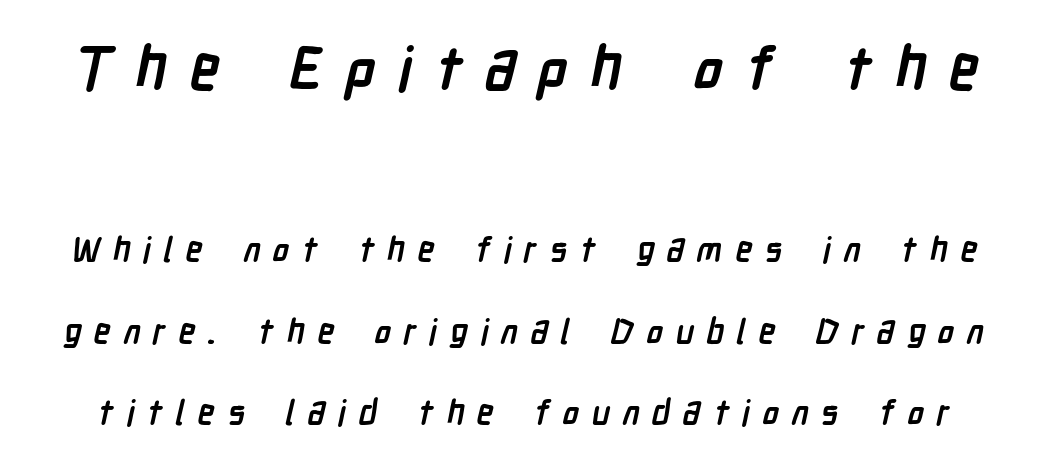
The image shows 60 px semibold, condensed sans-serif type; set loose line spacing (2.41x), unusually wide letter spacing (+0.37 em), not underlined; the first (top) block is 1.76x larger; low stroke contrast and a medium x-height.
